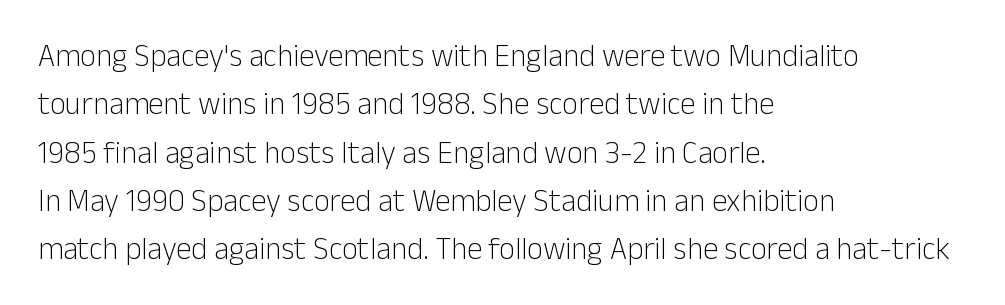
Does the lettering tilt? It doesn't — this is upright. Underlining? Definitely not there. There is no visible air inserted between adjacent glyphs. The lines sit at an ordinary, default distance from one another. Typeset ragged right — the left edge is the straight one. Do the characters align in a grid? No, the font is proportional.
